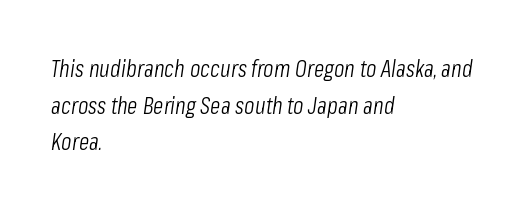
{"italic": "yes", "lean": "right", "slant_degrees": 8, "bold": "no", "underline": "no", "align": "left", "line_spacing": "normal", "line_spacing_ratio": 1.53, "letter_spacing": "normal", "letter_spacing_em": 0.0, "glyph_px": 24}
